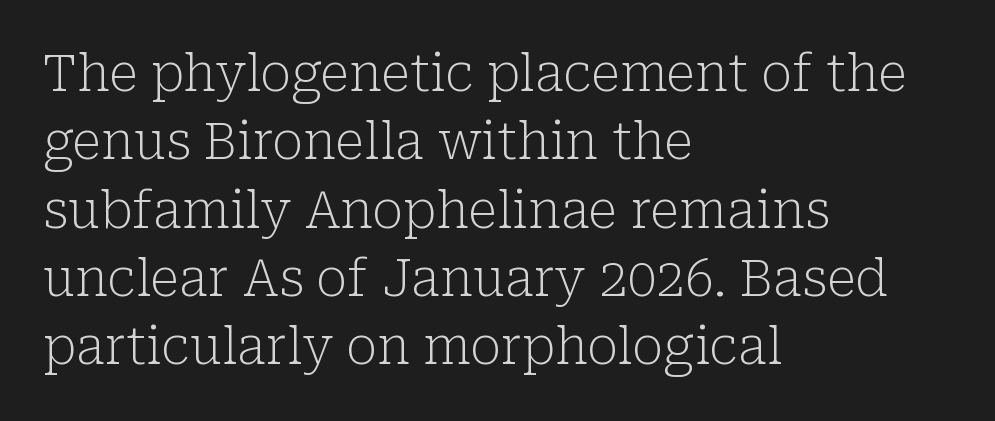
Q: Is the text bold? A: No.
Q: Is the text italic (slanted)? A: No, it is upright.
Q: Is the typeface a serif or a sans-serif typeface? A: Serif.
Q: Is the text underlined? A: No.
Q: How is the paragraph aligned? A: Left-aligned.
Q: Is the spacing between letters normal or unusually wide? A: Normal.
Q: Is the spacing between lines tight, normal or loose? A: Normal.
Q: Width (condensed, normal, or wide)? A: Normal.
Q: Stroke contrast? A: Low.
Q: x-height? A: Medium.
Q: Monospaced? A: No.
